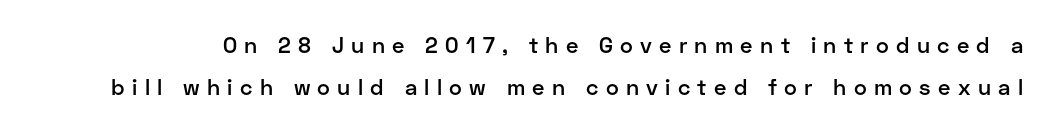
Words float on clear page, feet unadorned. A great deal of white space separates one row of letters from the next. Notice the strokes are somewhat thickened but not fully heavy: this is a semibold. How are the letters spaced? Widely, with obvious added tracking. Unlike italic type, these characters show no tilt at all.
